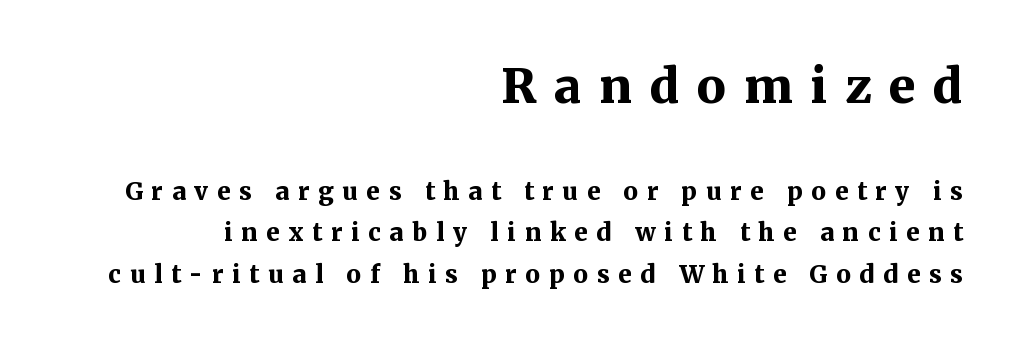
Q: Is the text bold? A: Yes.
Q: Is the text italic (slanted)? A: No, it is upright.
Q: Is the typeface a serif or a sans-serif typeface? A: Serif.
Q: Is the text underlined? A: No.
Q: How is the paragraph aligned? A: Right-aligned.
Q: Is the spacing between letters normal or unusually wide? A: Unusually wide.
Q: Which block of text is set in a larger size, the first (top) or the second (bottom)? A: The first (top) one.
Q: Width (condensed, normal, or wide)? A: Normal.
Q: Stroke contrast? A: Medium.
Q: x-height? A: Medium.
Q: Monospaced? A: No.
